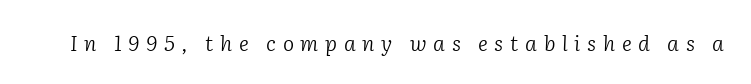
The image shows 21 px text type, italic (leaning right); set unusually wide letter spacing (+0.32 em), not underlined.
